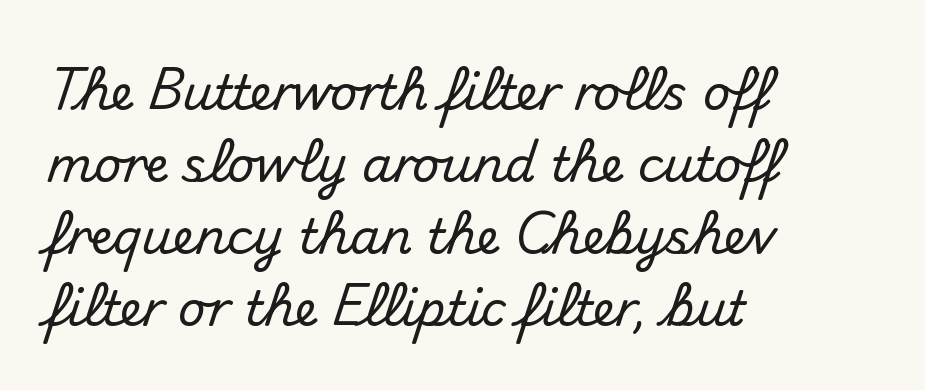
Q: Is the text italic (slanted)? A: Yes.
Q: Is the typeface a serif or a sans-serif typeface? A: Sans-serif.
Q: Is the text underlined? A: No.
Q: How is the paragraph aligned? A: Left-aligned.
Q: Is the spacing between letters normal or unusually wide? A: Normal.
Q: Is the spacing between lines tight, normal or loose? A: Normal.
Q: Width (condensed, normal, or wide)? A: Normal.
Q: Stroke contrast? A: Medium.
Q: x-height? A: Small.
Q: Monospaced? A: No.
